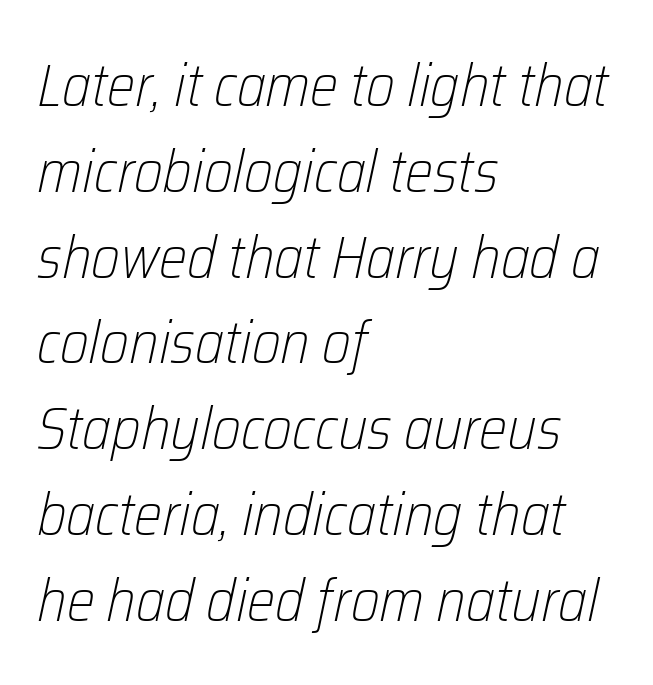
The lines sit at an ordinary, default distance from one another. The area under the type is left untouched. Where is the straight margin? On the left. Looks like regular typesetting: each glyph gets only the width it needs.
